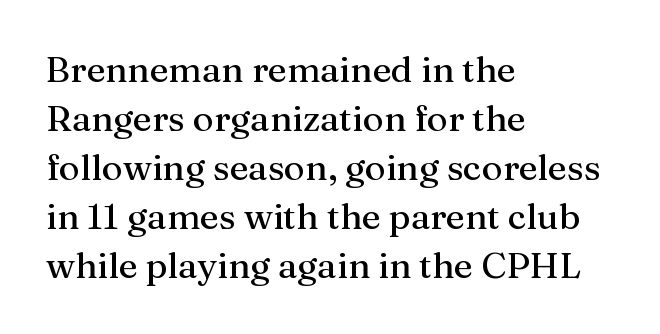
Q: Is the text italic (slanted)? A: No, it is upright.
Q: Is the typeface a serif or a sans-serif typeface? A: Serif.
Q: Is the text underlined? A: No.
Q: How is the paragraph aligned? A: Left-aligned.
Q: Is the spacing between letters normal or unusually wide? A: Normal.
Q: Is the spacing between lines tight, normal or loose? A: Normal.
Q: Width (condensed, normal, or wide)? A: Normal.
Q: Stroke contrast? A: Medium.
Q: x-height? A: Medium.
Q: Monospaced? A: No.
